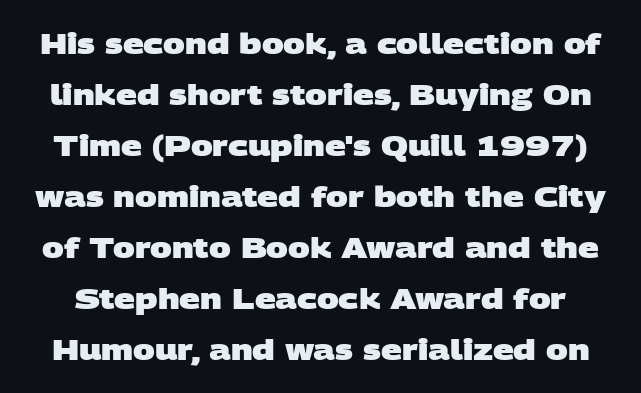
{"serif": "no", "bold": "yes", "weight": "heavy", "width": "wide", "stroke_contrast": "low", "x_height": "large", "monospaced": "no", "underline": "no", "line_spacing_ratio": 1.76, "letter_spacing": "normal", "letter_spacing_em": 0.0, "glyph_px": 29}
